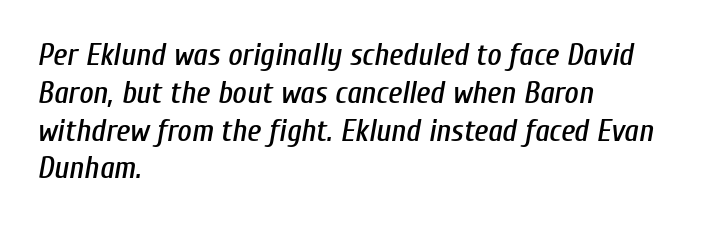
{"italic": "yes", "lean": "right", "slant_degrees": 10, "width": "condensed", "stroke_contrast": "low", "x_height": "medium", "monospaced": "no", "underline": "no", "align": "left", "line_spacing_ratio": 1.22, "letter_spacing": "normal", "letter_spacing_em": 0.0, "glyph_px": 31}
